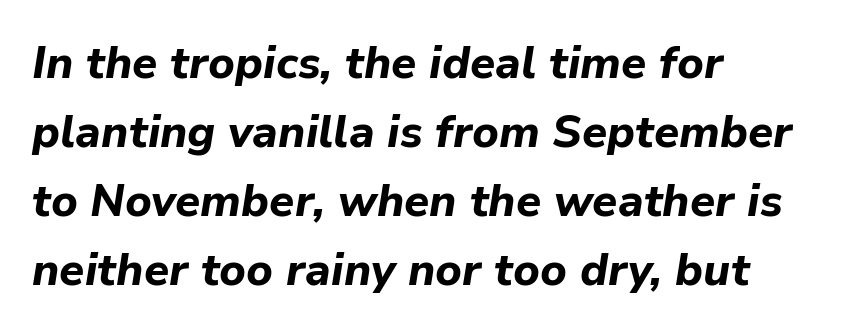
{"italic": "yes", "lean": "right", "slant_degrees": 9, "bold": "yes", "weight": "bold", "width": "normal", "stroke_contrast": "low", "x_height": "medium", "monospaced": "no", "underline": "no", "align": "left", "line_spacing": "normal", "line_spacing_ratio": 1.53, "letter_spacing": "normal", "letter_spacing_em": 0.0, "glyph_px": 45}
